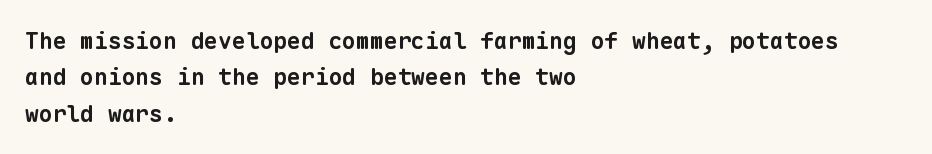
The image shows 23 px bold type; set left-aligned, normal line spacing (1.58x), normal letter spacing, not underlined.
